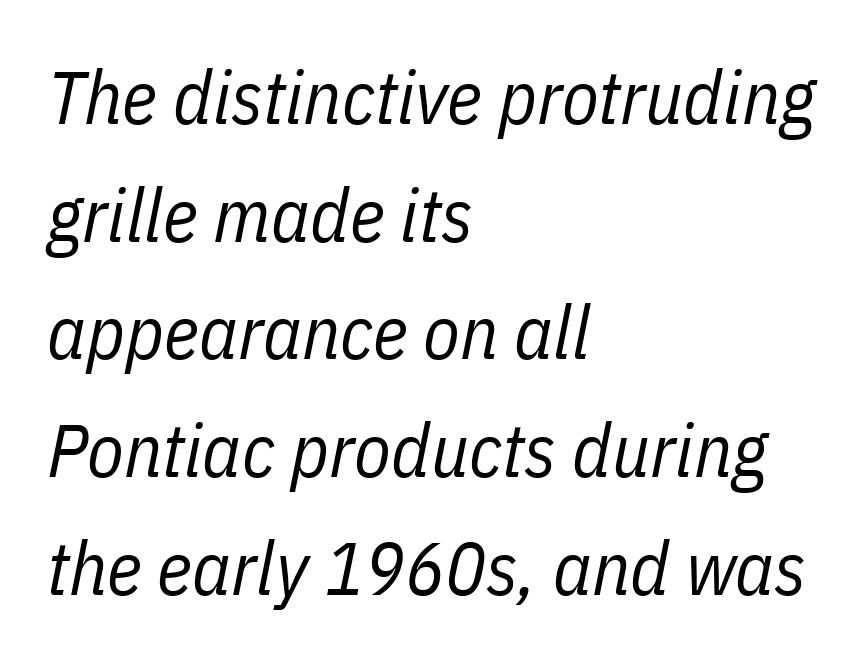
{"italic": "yes", "lean": "right", "slant_degrees": 11, "bold": "no", "weight": "regular", "width": "condensed", "stroke_contrast": "low", "x_height": "medium", "monospaced": "no", "underline": "no", "align": "left", "line_spacing": "normal", "line_spacing_ratio": 1.57, "letter_spacing": "normal", "letter_spacing_em": 0.0, "glyph_px": 75}
